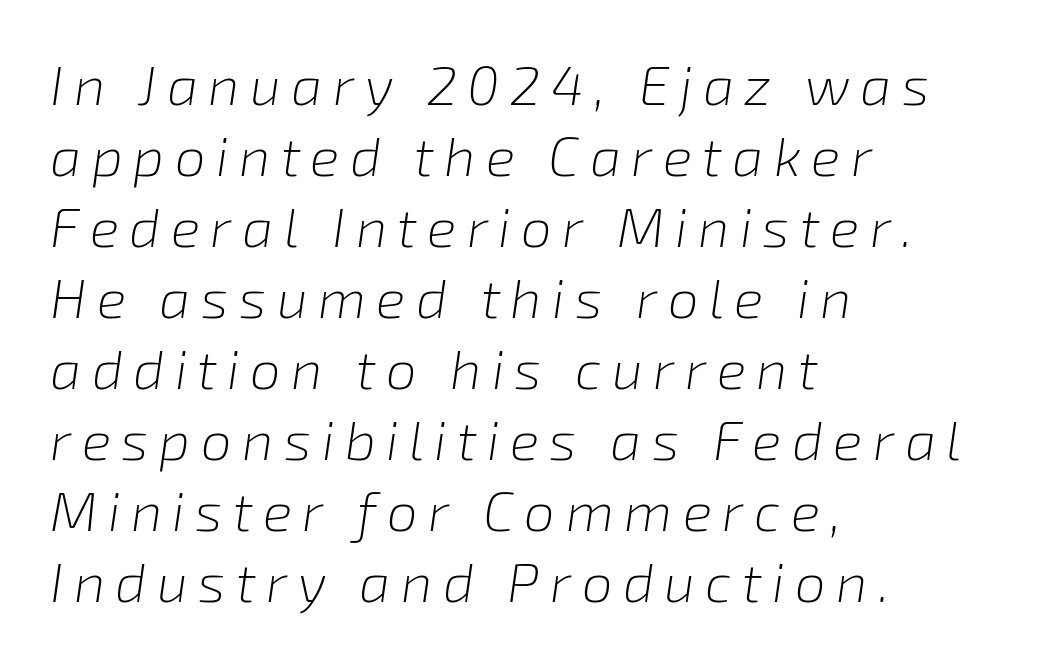
Vertical spacing — default. In CSS terms this would be text-align: left. This sample uses an oblique cut, with every glyph tilted off the vertical. Descenders hang freely into open space.
